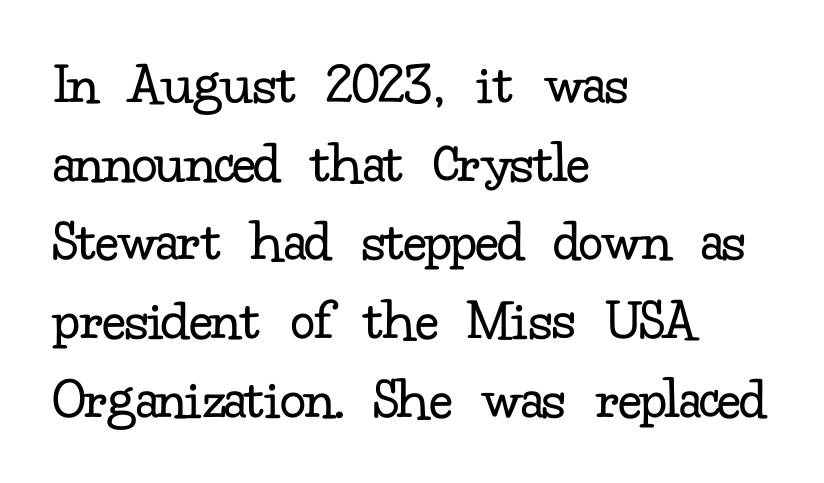
{"serif": "yes", "italic": "no", "bold": "no", "weight": "regular", "width": "normal", "stroke_contrast": "low", "x_height": "small", "monospaced": "no", "underline": "no", "align": "left", "line_spacing": "normal", "line_spacing_ratio": 1.29, "letter_spacing": "normal", "letter_spacing_em": 0.0, "glyph_px": 61}
